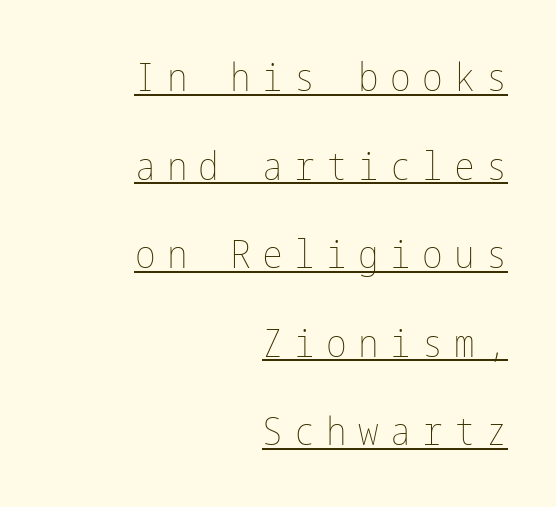
The image shows 39 px thin, condensed type, upright; set right-aligned, loose line spacing (2.27x), unusually wide letter spacing (+0.29 em), underlined; low stroke contrast and a medium x-height.
